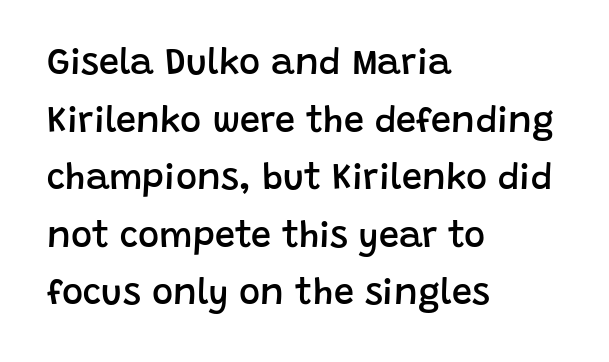
The image shows 36 px semibold sans-serif type, upright; set left-aligned, normal line spacing (1.6x), normal letter spacing, not underlined; low stroke contrast and a large x-height.
